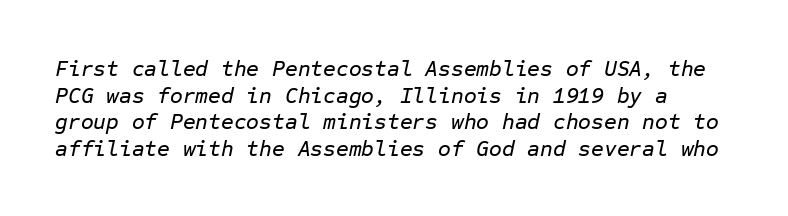
Q: Is the text italic (slanted)? A: Yes, it leans right by about 12 degrees.
Q: Is the text underlined? A: No.
Q: Is the spacing between letters normal or unusually wide? A: Normal.
